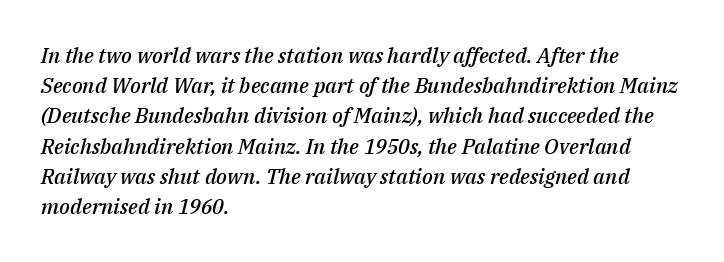
The image shows 21 px text type, italic (leaning right); set left-aligned, normal line spacing (1.44x), normal letter spacing, not underlined.
